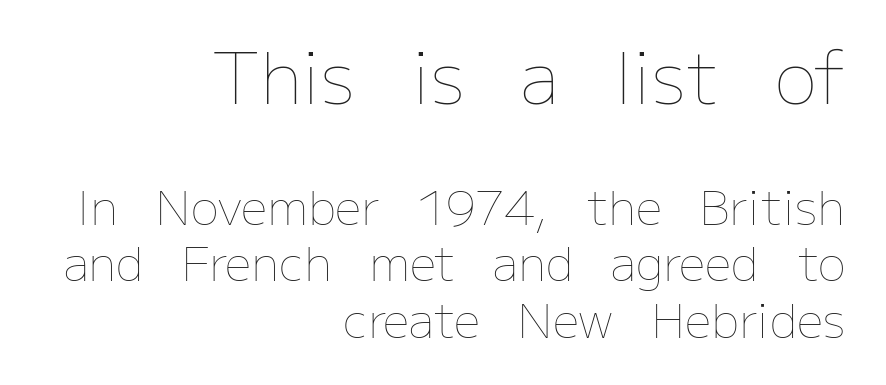
The image shows 71 px thin type, upright; set right-aligned, line spacing 1.2x, normal letter spacing, not underlined; the first (top) block is 1.51x larger; low stroke contrast and a medium x-height.
